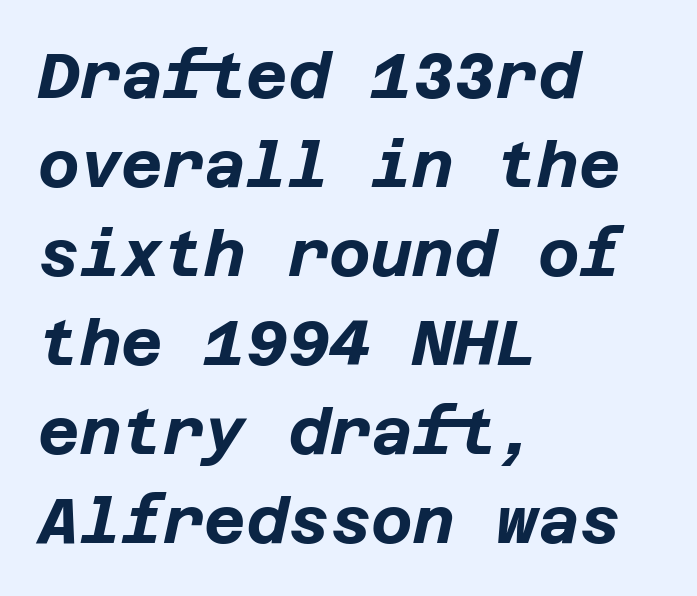
Q: Is the text bold? A: Yes.
Q: Is the text italic (slanted)? A: Yes, it leans right by about 12 degrees.
Q: Is the text underlined? A: No.
Q: How is the paragraph aligned? A: Left-aligned.
Q: Is the spacing between letters normal or unusually wide? A: Normal.
Q: Is the spacing between lines tight, normal or loose? A: Normal.
Q: Width (condensed, normal, or wide)? A: Normal.
Q: Stroke contrast? A: Low.
Q: x-height? A: Large.
